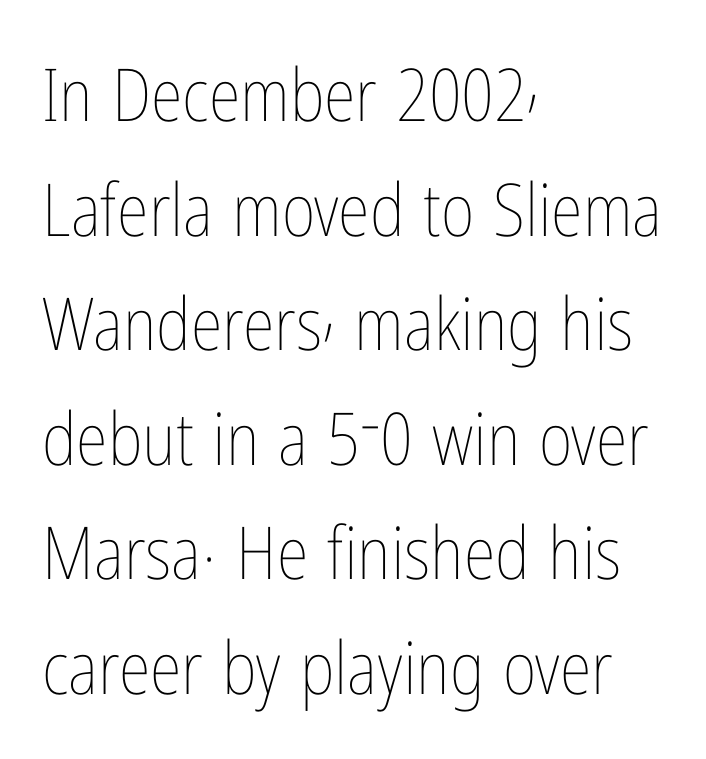
Glyph-to-glyph distance matches everyday printed text. A typesetter would call this leading conventional body-copy spacing. Here the designer chose a conventional face with non-uniform glyph widths. Ascenders rise straight up at ninety degrees. The strip under each line holds only bare page. Horizontal alignment here is leftward, the default for most running prose.
